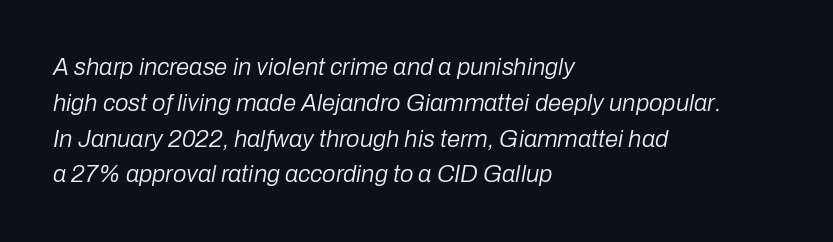
The image shows 24 px text type, italic (leaning right); set left-aligned, normal line spacing (1.49x), normal letter spacing, not underlined.
